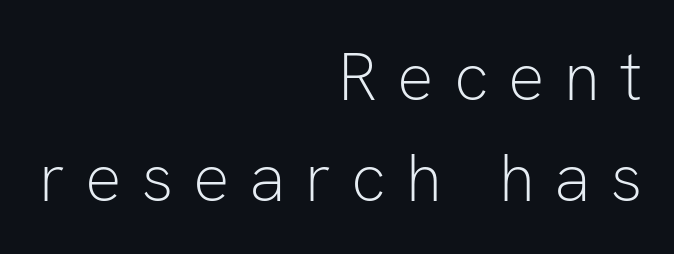
Font category for this specimen: sans-serif. The rendering uses natural spacing where letterforms have individual widths. Between one letter and the next there's a generous, obvious gap. When letters stand straight like this, we call the style roman or upright. Vertical stems look standard width or narrower in stroke.
